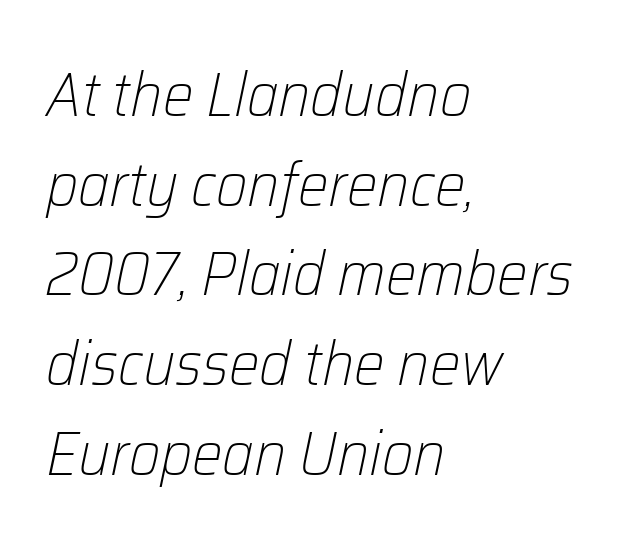
Q: Is the text bold? A: No.
Q: Is the text italic (slanted)? A: Yes, it leans right by about 12 degrees.
Q: Is the text underlined? A: No.
Q: How is the paragraph aligned? A: Left-aligned.
Q: Is the spacing between letters normal or unusually wide? A: Normal.
Q: Is the spacing between lines tight, normal or loose? A: Normal.
Q: Width (condensed, normal, or wide)? A: Normal.
Q: Stroke contrast? A: Low.
Q: x-height? A: Medium.
Q: Monospaced? A: No.
